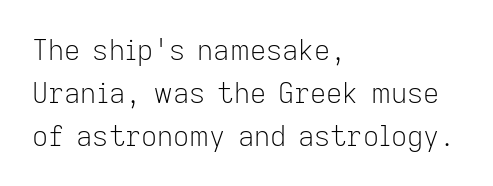
The image shows 28 px light sans-serif type, upright; set left-aligned, normal line spacing (1.53x), normal letter spacing, not underlined; low stroke contrast and a medium x-height.
